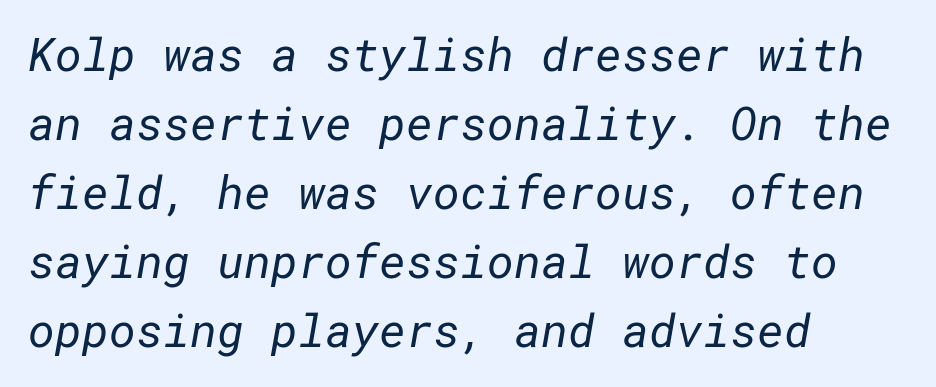
The image shows 46 px regular-weight sans-serif type; set left-aligned, normal line spacing (1.5x), normal letter spacing, not underlined; low stroke contrast and a medium x-height.
